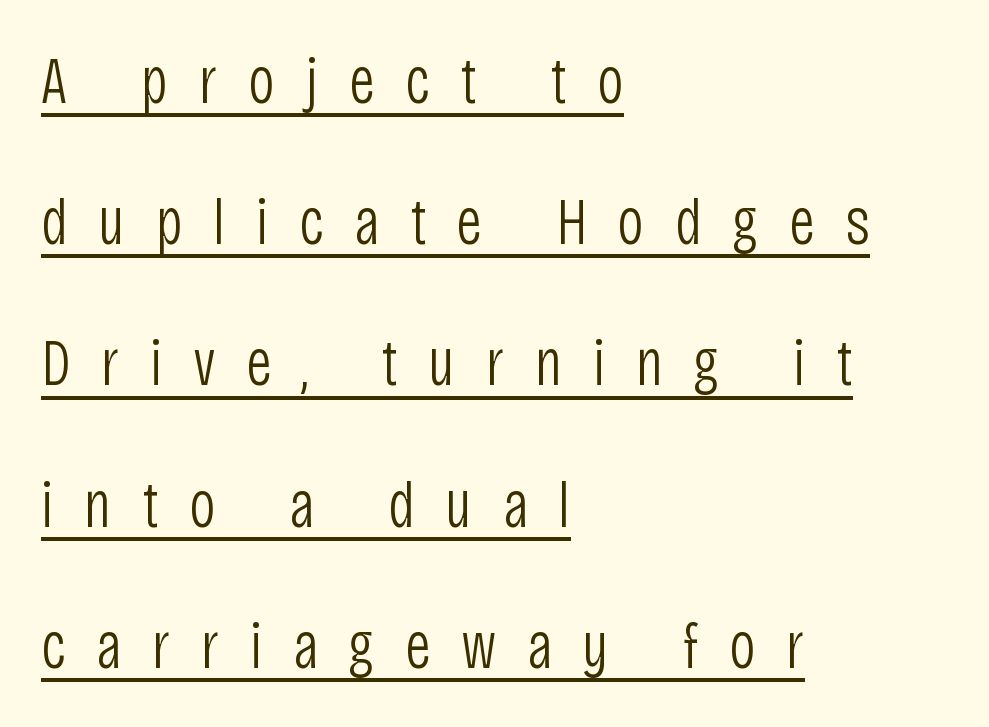
Q: Is the text bold? A: No.
Q: Is the text italic (slanted)? A: No, it is upright.
Q: Is the typeface a serif or a sans-serif typeface? A: Sans-serif.
Q: Is the text underlined? A: Yes.
Q: How is the paragraph aligned? A: Left-aligned.
Q: Is the spacing between letters normal or unusually wide? A: Unusually wide.
Q: Is the spacing between lines tight, normal or loose? A: Loose.
Q: Width (condensed, normal, or wide)? A: Condensed.
Q: Stroke contrast? A: Low.
Q: x-height? A: Large.
Q: Monospaced? A: No.
